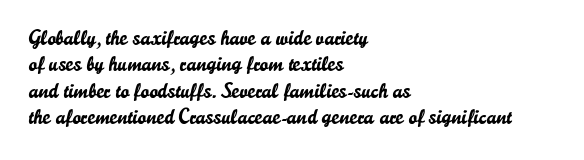
{"underline": "no", "align": "left", "line_spacing": "normal", "line_spacing_ratio": 1.26, "letter_spacing": "normal", "letter_spacing_em": 0.0, "glyph_px": 21}
